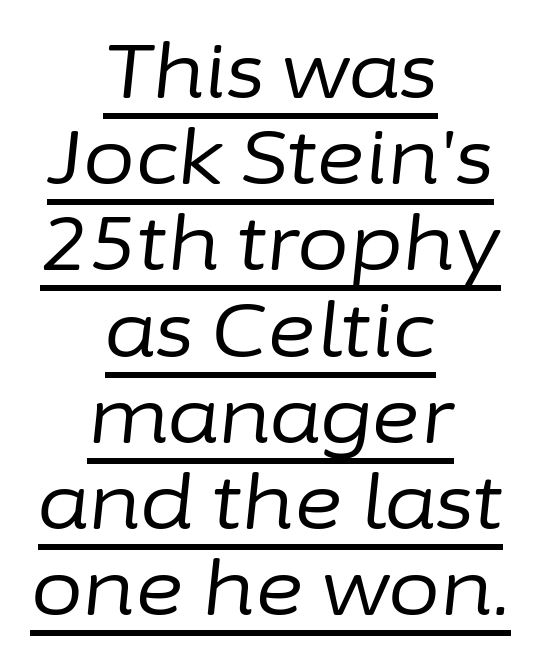
Q: Is the text bold? A: No.
Q: Is the text italic (slanted)? A: Yes, it leans right by about 6 degrees.
Q: Is the text underlined? A: Yes.
Q: How is the paragraph aligned? A: Centered.
Q: Is the spacing between letters normal or unusually wide? A: Normal.
Q: Is the spacing between lines tight, normal or loose? A: Tight.
Q: Width (condensed, normal, or wide)? A: Normal.
Q: Stroke contrast? A: Low.
Q: x-height? A: Medium.
Q: Monospaced? A: No.
